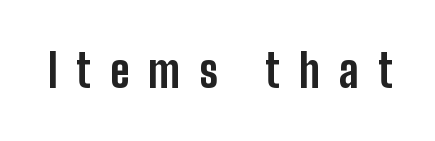
Q: Is the text bold? A: Yes.
Q: Is the text italic (slanted)? A: No, it is upright.
Q: Is the typeface a serif or a sans-serif typeface? A: Sans-serif.
Q: Is the text underlined? A: No.
Q: Is the spacing between letters normal or unusually wide? A: Unusually wide.
Q: Width (condensed, normal, or wide)? A: Condensed.
Q: Stroke contrast? A: Low.
Q: x-height? A: Medium.
Q: Monospaced? A: No.
